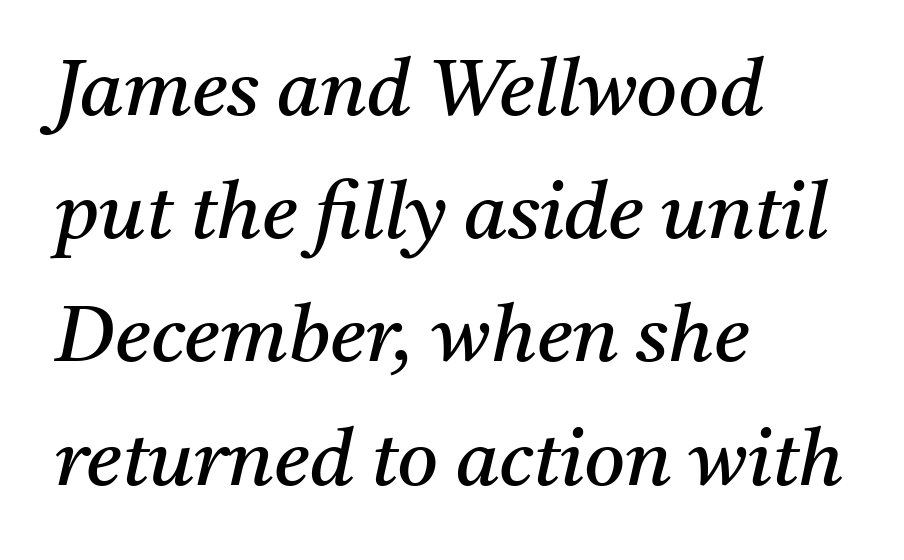
{"serif": "yes", "italic": "yes", "lean": "right", "slant_degrees": 11, "bold": "no", "weight": "regular", "width": "normal", "stroke_contrast": "medium", "x_height": "medium", "monospaced": "no", "underline": "no", "align": "left", "line_spacing": "normal", "line_spacing_ratio": 1.56, "letter_spacing": "normal", "letter_spacing_em": 0.0, "glyph_px": 79}
